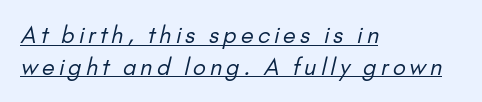
The image shows 23 px text type; set left-aligned, normal line spacing (1.37x), underlined.
